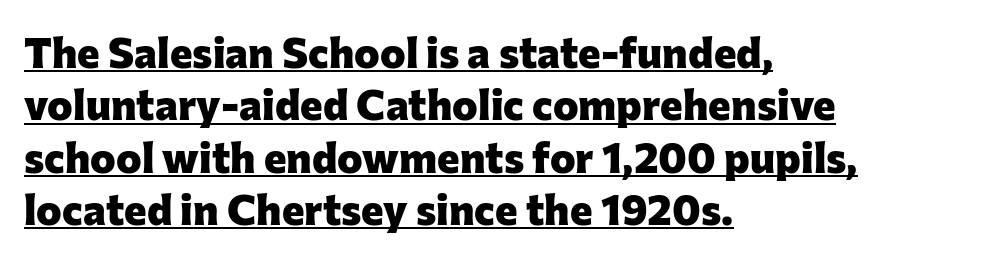
Note the varied advance widths — an 'i' is clearly narrower than an 'm'. Is this a sans? Yes — the strokes have no serifs. When letters stand straight like this, we call the style roman or upright. The paragraph has a hard left edge and a soft right edge. Words appear dense and cohesive because spacing is normal.
